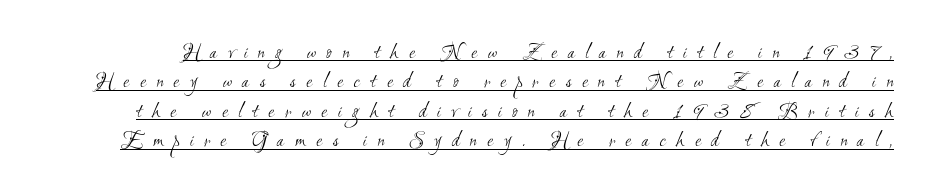
Characters follow at a spacing far wider than the type designer built in. Interline gaps are of average width in this sample. A typographer would call this underscored text. The font sits on the lighter half of the weight spectrum, regular included.
